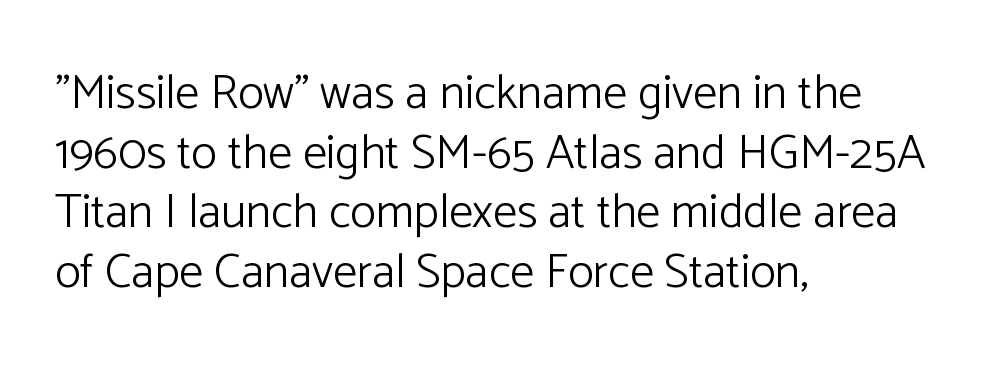
Q: Is the text bold? A: No.
Q: Is the text italic (slanted)? A: No, it is upright.
Q: Is the typeface a serif or a sans-serif typeface? A: Sans-serif.
Q: Is the text underlined? A: No.
Q: How is the paragraph aligned? A: Left-aligned.
Q: Is the spacing between letters normal or unusually wide? A: Normal.
Q: Width (condensed, normal, or wide)? A: Normal.
Q: Stroke contrast? A: Low.
Q: x-height? A: Medium.
Q: Monospaced? A: No.
